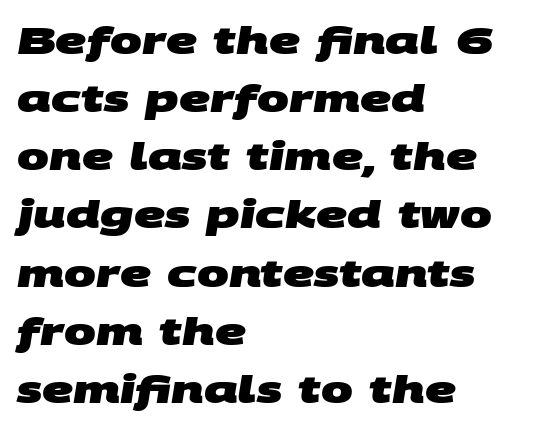
Q: Is the text bold? A: Yes.
Q: Is the typeface a serif or a sans-serif typeface? A: Sans-serif.
Q: Is the text underlined? A: No.
Q: How is the paragraph aligned? A: Left-aligned.
Q: Is the spacing between letters normal or unusually wide? A: Normal.
Q: Is the spacing between lines tight, normal or loose? A: Normal.
Q: Width (condensed, normal, or wide)? A: Wide.
Q: Stroke contrast? A: Medium.
Q: x-height? A: Large.
Q: Monospaced? A: No.
